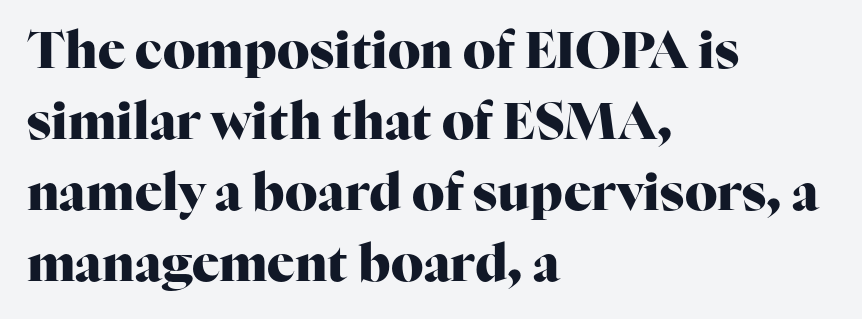
In terms of posture, this sample is upright. The rendering shows small feet on the letterforms — a serif design. The space directly below the letters is spotless. The characters look thick and weighty, a clear bold.
